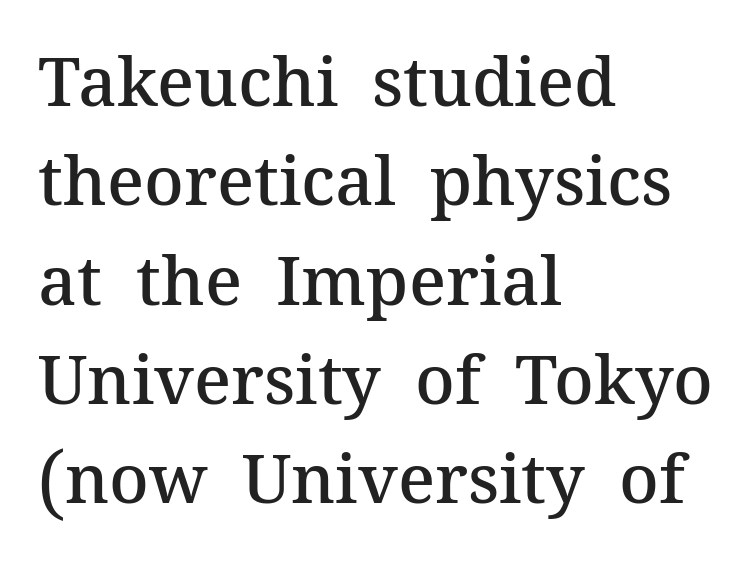
{"serif": "yes", "italic": "no", "bold": "semi", "weight": "semibold", "width": "normal", "stroke_contrast": "medium", "x_height": "medium", "monospaced": "no", "underline": "no", "align": "left", "line_spacing": "normal", "line_spacing_ratio": 1.46, "letter_spacing": "normal", "letter_spacing_em": 0.0, "glyph_px": 68}
